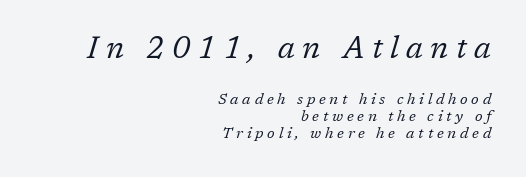
Only glyphs here, with clear space below each row. Do the characters align in a grid? No, the font is proportional. If you squint, the top block still reads clearly — it's the larger of the two. Words appear elongated and porous because spacing is wide. Examine the stroke ends and you'll spot serifs. Honestly, the rows look squashed on top of each other.
